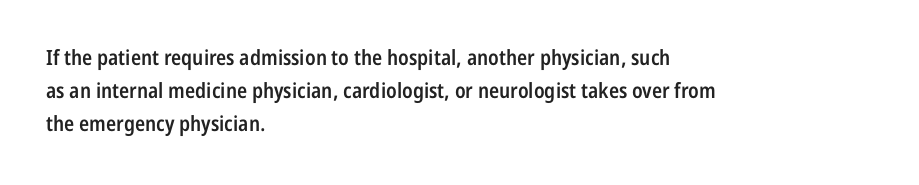
A somewhat darkened texture: the type is semibold rather than bold. Every stem runs plumb, perpendicular to the baseline. No extra tracking has been applied to these lines. A bare baseline throughout the passage. Every row of glyphs begins at an identical x-position on the left. Normally led — the rows are evenly, conventionally spaced.
